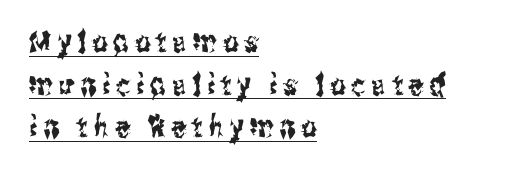
The image shows 30 px condensed sans-serif type, upright; set left-aligned, normal line spacing (1.42x), unusually wide letter spacing (+0.2 em), underlined; medium stroke contrast and a medium x-height.
